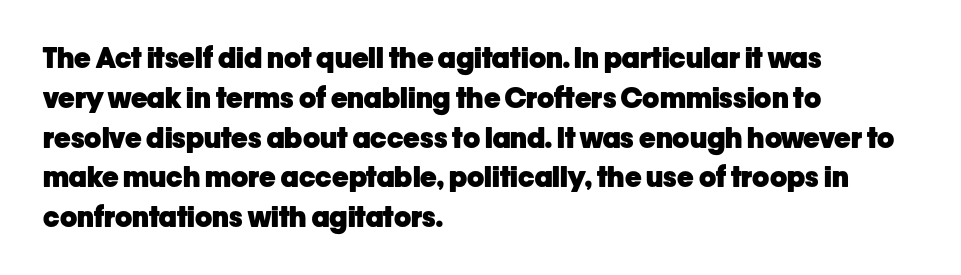
{"serif": "no", "italic": "no", "bold": "yes", "weight": "heavy", "width": "normal", "stroke_contrast": "low", "x_height": "medium", "monospaced": "no", "underline": "no", "align": "left", "line_spacing": "normal", "line_spacing_ratio": 1.42, "letter_spacing": "normal", "letter_spacing_em": 0.0, "glyph_px": 28}
